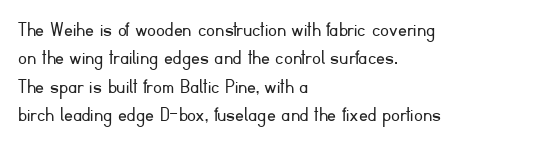
Q: Is the text bold? A: No.
Q: Is the text italic (slanted)? A: No, it is upright.
Q: Is the text underlined? A: No.
Q: How is the paragraph aligned? A: Left-aligned.
Q: Is the spacing between letters normal or unusually wide? A: Normal.
Q: Is the spacing between lines tight, normal or loose? A: Normal.
